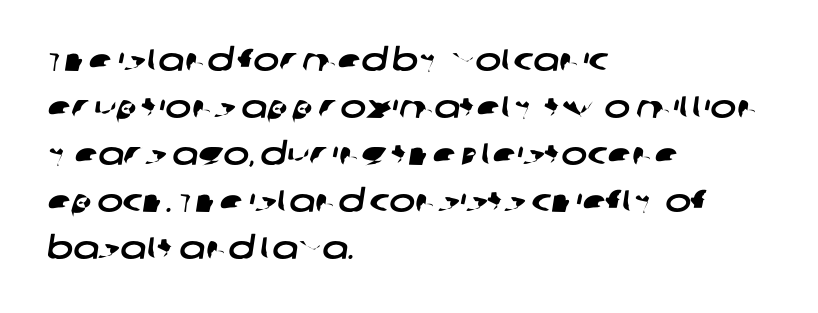
Q: Is the typeface a serif or a sans-serif typeface? A: Sans-serif.
Q: Is the text underlined? A: No.
Q: How is the paragraph aligned? A: Left-aligned.
Q: Is the spacing between letters normal or unusually wide? A: Normal.
Q: Is the spacing between lines tight, normal or loose? A: Normal.
Q: Width (condensed, normal, or wide)? A: Wide.
Q: Stroke contrast? A: Low.
Q: x-height? A: Large.
Q: Monospaced? A: No.
